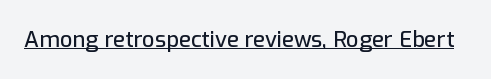
Q: Is the text italic (slanted)? A: No, it is upright.
Q: Is the text underlined? A: Yes.
Q: Is the spacing between letters normal or unusually wide? A: Normal.
